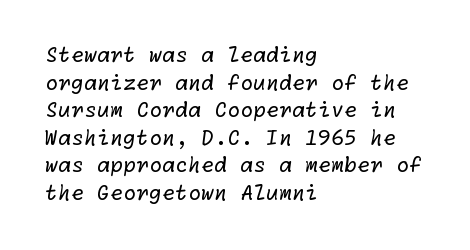
Is this a heavy cut? Hardly; it is regular or lighter. The passage shown has conventional tracking throughout. No word sits above an underline. Whoever set this chose a conventional vertical rhythm. The rendering anchors every line to the left-hand side.
